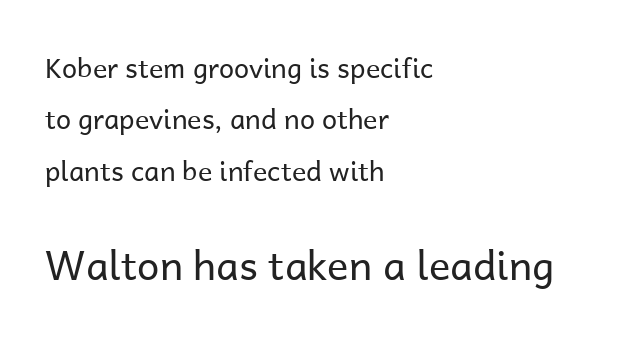
The type family on display is of the sans-serif kind. Is this a heavy cut? Hardly; it is regular or lighter. The passage is arranged the way most books set body copy — flush left. Small over large — that's the arrangement of the two blocks here. Posture: straight, roman, zero tilt.
